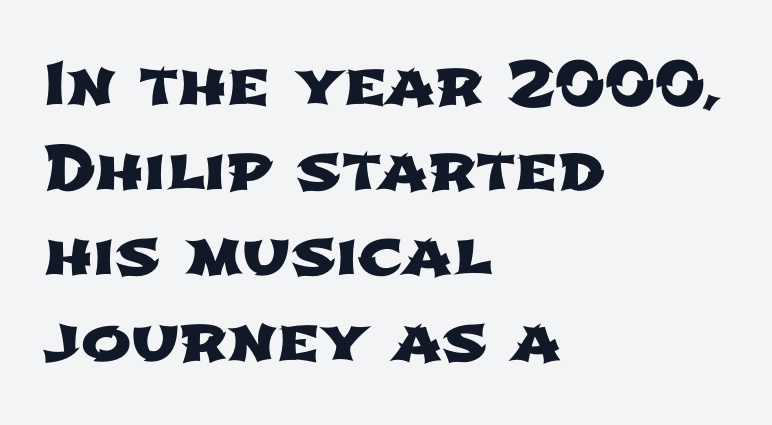
The image shows 60 px wide sans-serif type; set left-aligned, normal line spacing (1.42x), normal letter spacing, not underlined; low stroke contrast and a medium x-height.
